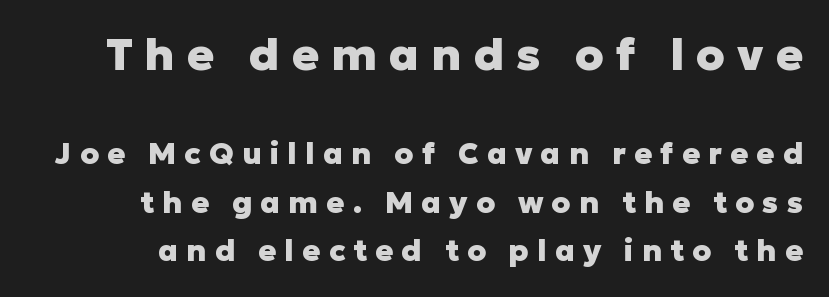
Q: Is the text bold? A: Yes.
Q: Is the text italic (slanted)? A: No, it is upright.
Q: Is the typeface a serif or a sans-serif typeface? A: Sans-serif.
Q: Is the text underlined? A: No.
Q: Is the spacing between letters normal or unusually wide? A: Unusually wide.
Q: Is the spacing between lines tight, normal or loose? A: Normal.
Q: Which block of text is set in a larger size, the first (top) or the second (bottom)? A: The first (top) one.
Q: Width (condensed, normal, or wide)? A: Normal.
Q: Stroke contrast? A: Low.
Q: x-height? A: Medium.
Q: Monospaced? A: No.
